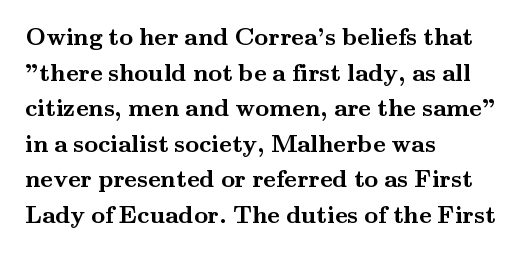
Its strokes are broad and dark, the hallmark of bold type. Short and long lines alike share a common starting point at left. Reading down the column, the eye jumps a familiar distance to each next line. Bare-footed words on every line.
